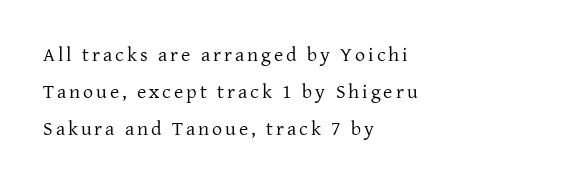
{"italic": "no", "bold": "no", "underline": "no", "align": "left", "line_spacing_ratio": 1.86, "glyph_px": 20}
